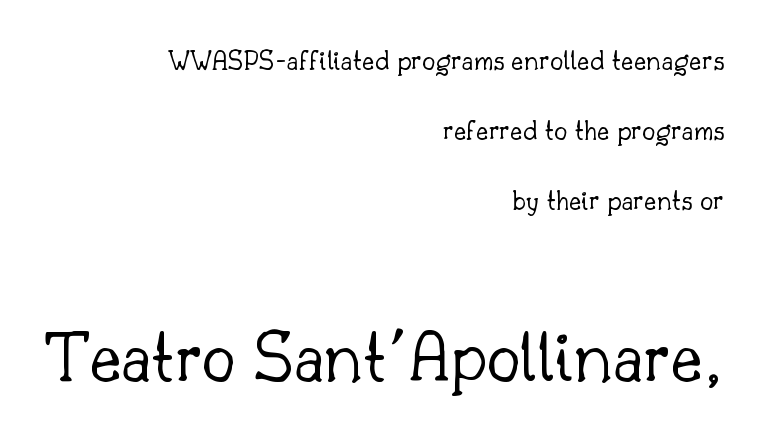
Q: Is the text bold? A: No.
Q: Is the text italic (slanted)? A: No, it is upright.
Q: Is the text underlined? A: No.
Q: How is the paragraph aligned? A: Right-aligned.
Q: Is the spacing between letters normal or unusually wide? A: Normal.
Q: Is the spacing between lines tight, normal or loose? A: Loose.
Q: Which block of text is set in a larger size, the first (top) or the second (bottom)? A: The second (bottom) one.
Q: Width (condensed, normal, or wide)? A: Normal.
Q: Stroke contrast? A: Low.
Q: x-height? A: Small.
Q: Monospaced? A: No.
